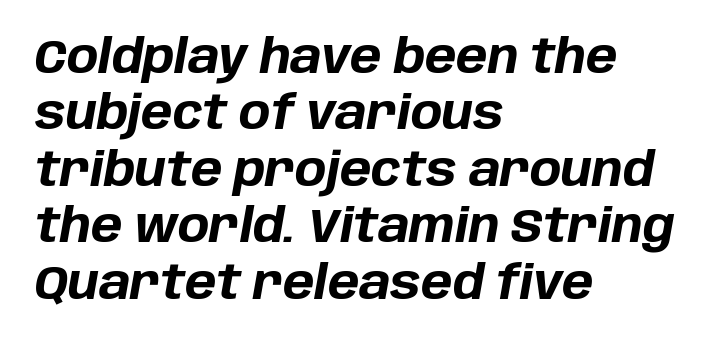
{"italic": "yes", "lean": "right", "slant_degrees": 10, "bold": "yes", "weight": "bold", "width": "normal", "stroke_contrast": "low", "x_height": "large", "monospaced": "no", "underline": "no", "align": "left", "line_spacing_ratio": 1.2, "letter_spacing": "normal", "letter_spacing_em": 0.0, "glyph_px": 47}
